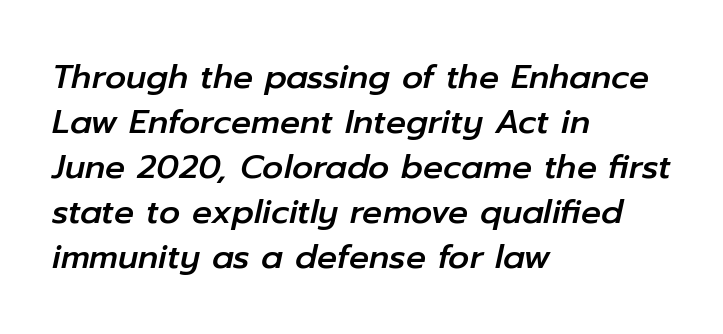
{"italic": "yes", "lean": "right", "slant_degrees": 12, "width": "normal", "stroke_contrast": "low", "x_height": "medium", "monospaced": "no", "underline": "no", "align": "left", "line_spacing": "normal", "line_spacing_ratio": 1.36, "letter_spacing": "normal", "letter_spacing_em": 0.0, "glyph_px": 33}
